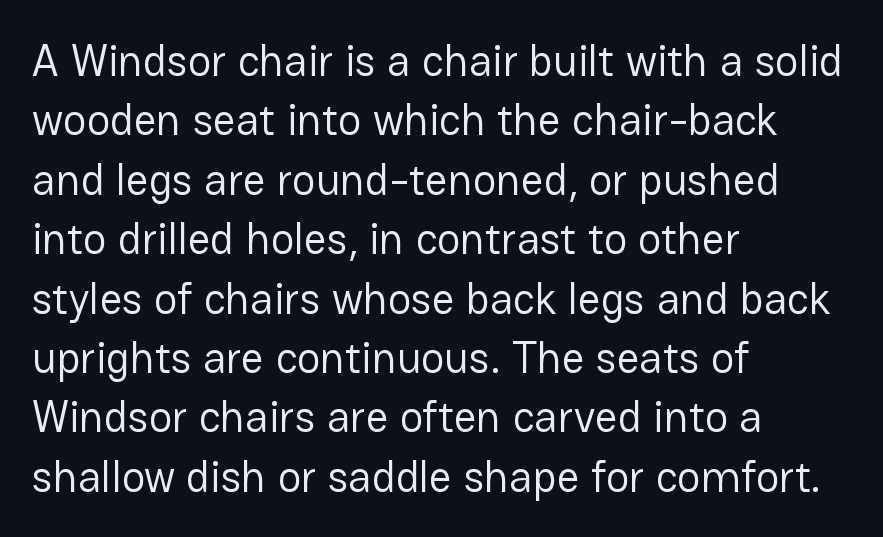
The image shows 44 px regular-weight sans-serif type, upright; set left-aligned, normal line spacing (1.35x), normal letter spacing, not underlined; low stroke contrast and a medium x-height.
